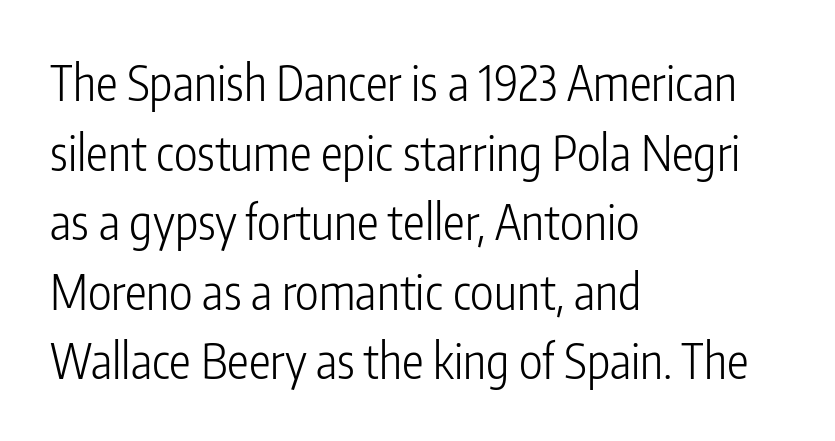
Q: Is the text bold? A: No.
Q: Is the text italic (slanted)? A: No, it is upright.
Q: Is the typeface a serif or a sans-serif typeface? A: Sans-serif.
Q: Is the text underlined? A: No.
Q: How is the paragraph aligned? A: Left-aligned.
Q: Is the spacing between letters normal or unusually wide? A: Normal.
Q: Is the spacing between lines tight, normal or loose? A: Normal.
Q: Width (condensed, normal, or wide)? A: Condensed.
Q: Stroke contrast? A: Low.
Q: x-height? A: Medium.
Q: Monospaced? A: No.
